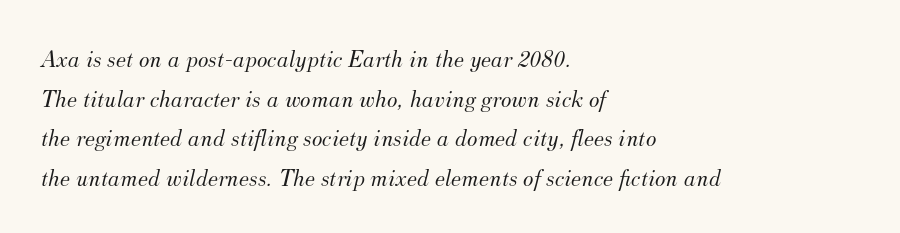
The image shows 25 px text type, italic (leaning right); set left-aligned, normal line spacing (1.59x), normal letter spacing, not underlined.
